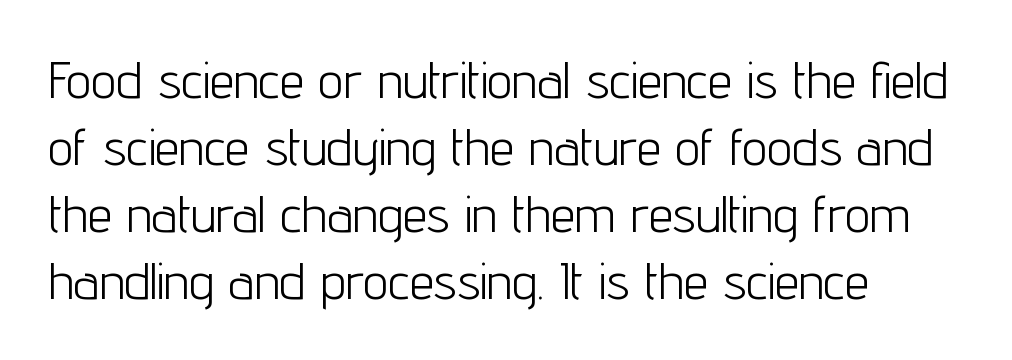
{"serif": "no", "italic": "no", "bold": "no", "weight": "light", "width": "condensed", "stroke_contrast": "low", "x_height": "medium", "monospaced": "no", "underline": "no", "align": "left", "line_spacing": "normal", "line_spacing_ratio": 1.34, "letter_spacing": "normal", "letter_spacing_em": 0.0, "glyph_px": 50}
